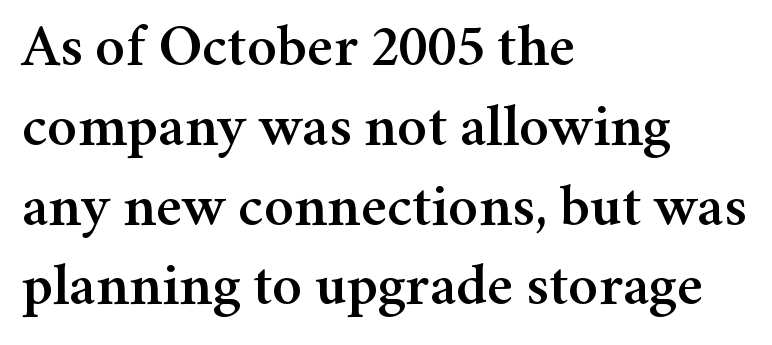
The image shows 60 px serif type, upright; set left-aligned, normal line spacing (1.33x), normal letter spacing, not underlined; medium stroke contrast and a medium x-height.
